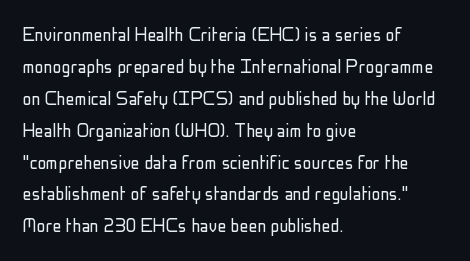
{"italic": "no", "bold": "no", "underline": "no", "align": "left", "line_spacing": "normal", "line_spacing_ratio": 1.45, "letter_spacing": "normal", "letter_spacing_em": 0.0, "glyph_px": 22}
